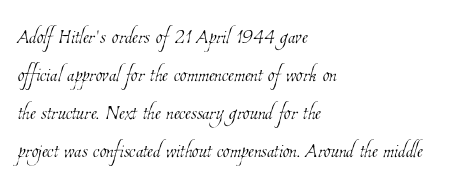
The image shows 27 px text type; set left-aligned, normal line spacing (1.41x), normal letter spacing, not underlined.
